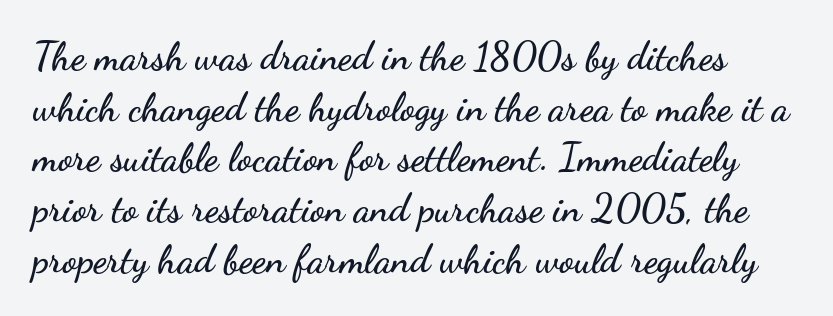
Decoration check: the copy has no underline. Caption: standard tracking, unaltered. Proportional: the letters do not fall into vertical columns.
